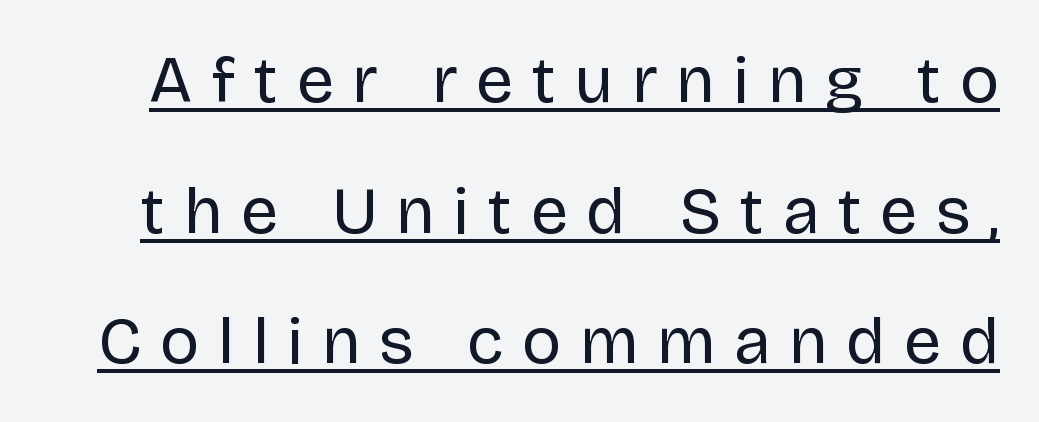
The letters advance in unequal steps, a hallmark of proportional type. The type sits square on the baseline with zero lean. Does a line run under the words? Yes, clearly. Compared with typical paragraphs, the rows here are farther apart. Nothing sits at the stroke ends, so this counts as sans-serif. Does extra space separate the letters? Yes, quite a lot of it.
